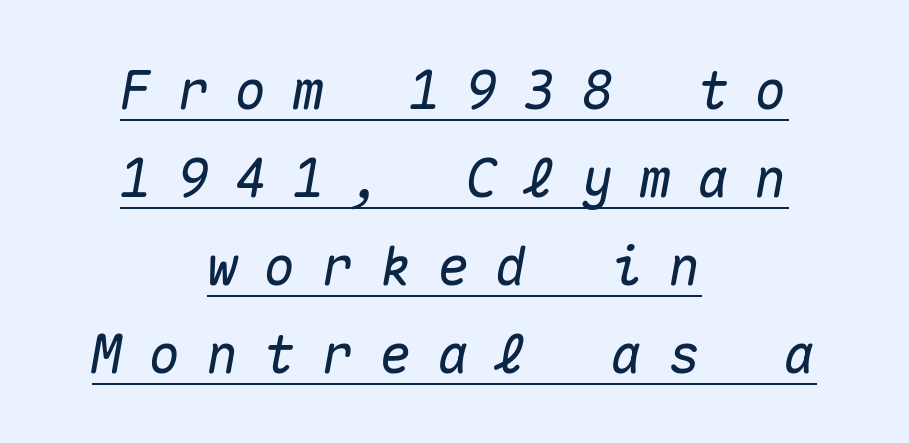
Q: Is the text italic (slanted)? A: Yes, it leans right by about 10 degrees.
Q: Is the text underlined? A: Yes.
Q: How is the paragraph aligned? A: Centered.
Q: Is the spacing between letters normal or unusually wide? A: Unusually wide.
Q: Is the spacing between lines tight, normal or loose? A: Normal.
Q: Width (condensed, normal, or wide)? A: Normal.
Q: Stroke contrast? A: Medium.
Q: x-height? A: Medium.
Q: Monospaced? A: Yes.
